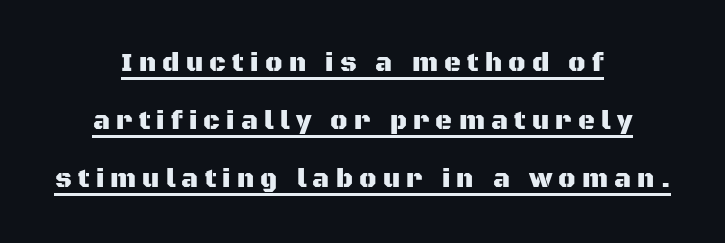
The image shows 26 px text type, upright; set centered, loose line spacing (2.23x), unusually wide letter spacing (+0.24 em), underlined.
